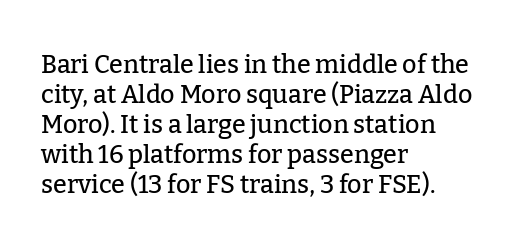
{"italic": "no", "underline": "no", "align": "left", "line_spacing_ratio": 1.2, "letter_spacing": "normal", "letter_spacing_em": 0.0, "glyph_px": 25}
